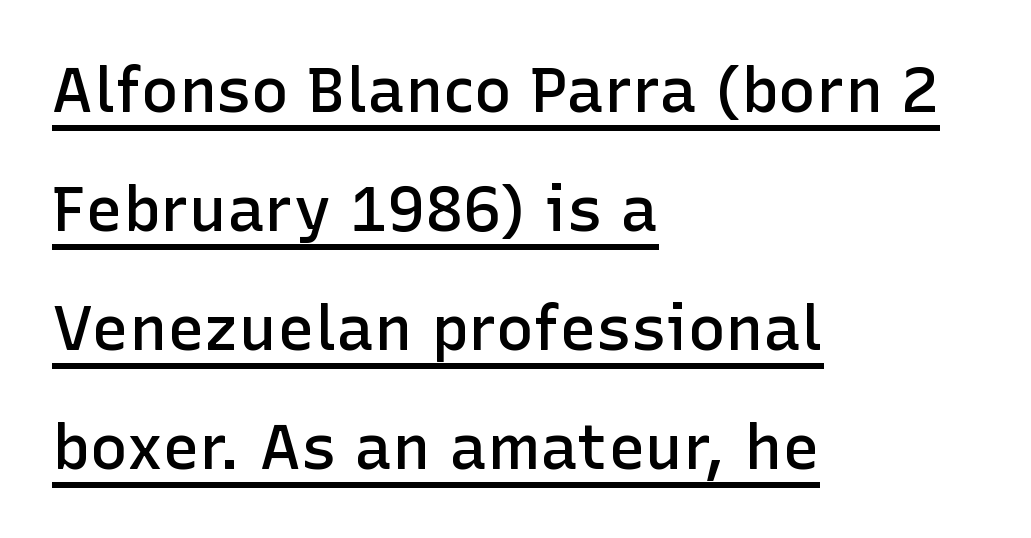
Is there an underline? Yes — a line sits under the letters. In terms of letterspacing, this is plain default setting. Vertical strokes here are truly vertical. Every row of glyphs begins at an identical x-position on the left. The font family rendered here belongs to the sans-serif group.
